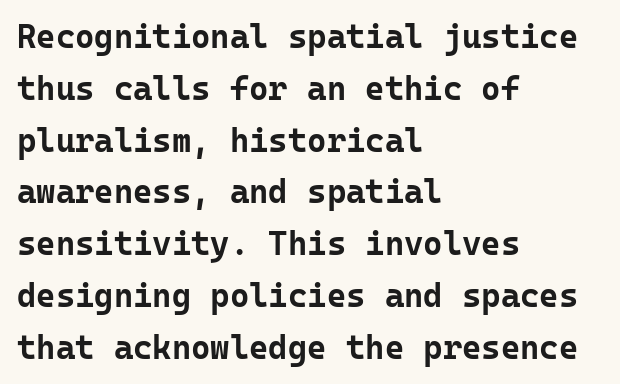
Q: Is the text bold? A: Yes.
Q: Is the text italic (slanted)? A: No, it is upright.
Q: Is the typeface a serif or a sans-serif typeface? A: Sans-serif.
Q: Is the text underlined? A: No.
Q: How is the paragraph aligned? A: Left-aligned.
Q: Is the spacing between letters normal or unusually wide? A: Normal.
Q: Is the spacing between lines tight, normal or loose? A: Normal.
Q: Width (condensed, normal, or wide)? A: Normal.
Q: Stroke contrast? A: Low.
Q: x-height? A: Medium.
Q: Monospaced? A: Yes.
